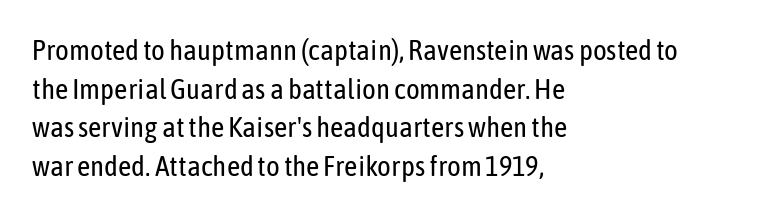
{"serif": "no", "italic": "no", "bold": "no", "weight": "regular", "width": "condensed", "stroke_contrast": "low", "x_height": "medium", "monospaced": "no", "underline": "no", "align": "left", "line_spacing": "normal", "line_spacing_ratio": 1.33, "letter_spacing": "normal", "letter_spacing_em": 0.0, "glyph_px": 29}
